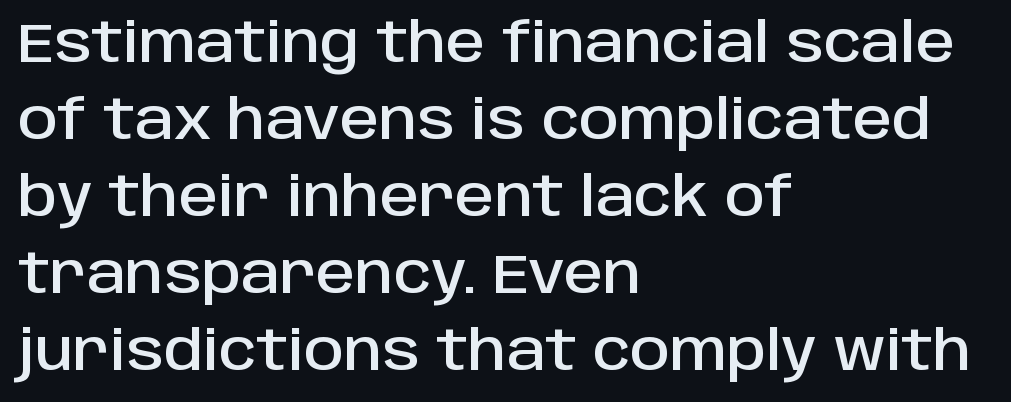
The image shows 55 px sans-serif type, upright; set left-aligned, normal line spacing (1.4x), normal letter spacing, not underlined; low stroke contrast and a large x-height.
